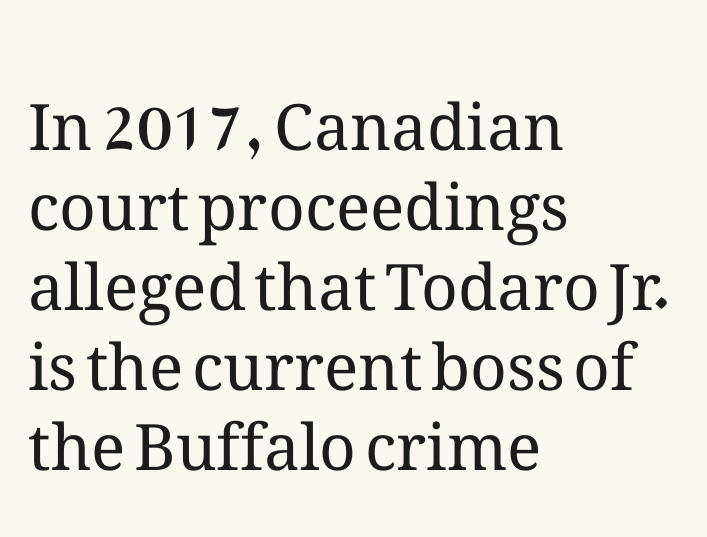
The image shows 64 px regular-weight type, upright; set left-aligned, normal line spacing (1.25x), normal letter spacing, not underlined; medium stroke contrast and a medium x-height.
